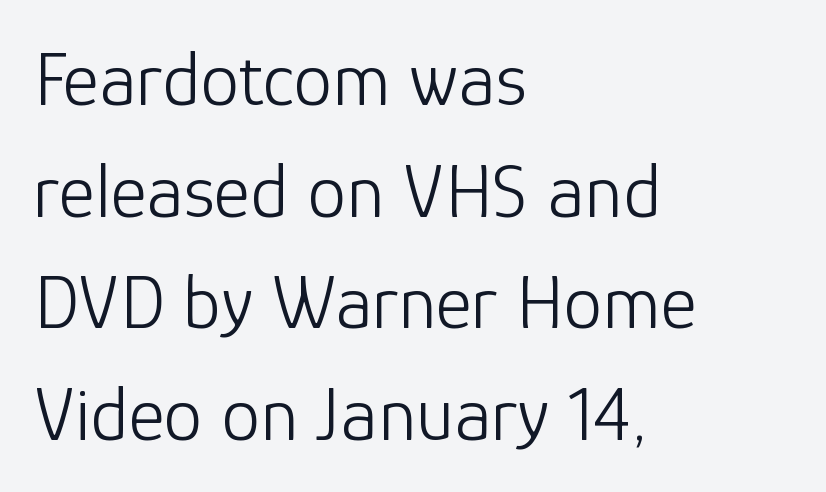
Q: Is the text bold? A: No.
Q: Is the text italic (slanted)? A: No, it is upright.
Q: Is the typeface a serif or a sans-serif typeface? A: Sans-serif.
Q: Is the text underlined? A: No.
Q: How is the paragraph aligned? A: Left-aligned.
Q: Is the spacing between letters normal or unusually wide? A: Normal.
Q: Is the spacing between lines tight, normal or loose? A: Normal.
Q: Width (condensed, normal, or wide)? A: Normal.
Q: Stroke contrast? A: Low.
Q: x-height? A: Medium.
Q: Monospaced? A: No.
